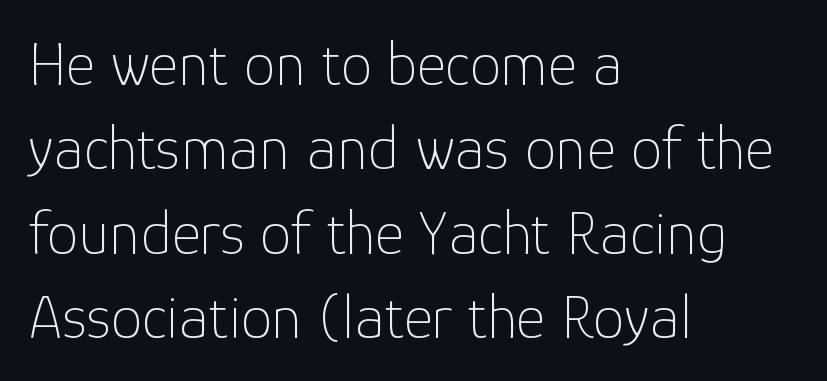
Q: Is the text bold? A: No.
Q: Is the text italic (slanted)? A: No, it is upright.
Q: Is the typeface a serif or a sans-serif typeface? A: Sans-serif.
Q: Is the text underlined? A: No.
Q: How is the paragraph aligned? A: Left-aligned.
Q: Is the spacing between letters normal or unusually wide? A: Normal.
Q: Is the spacing between lines tight, normal or loose? A: Normal.
Q: Width (condensed, normal, or wide)? A: Normal.
Q: Stroke contrast? A: Low.
Q: x-height? A: Medium.
Q: Monospaced? A: No.
